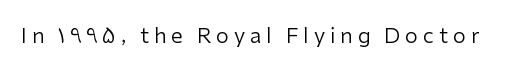
Tracking here is generous; glyphs stand well apart from one another. The baseline area is clear. This reads as an unemphasized weight, regular at the heaviest. This sample uses an upright cut, with every glyph sitting square on the baseline.
